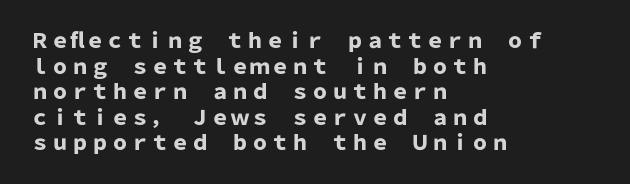
The image shows 20 px bold type, upright; set left-aligned, normal line spacing (1.28x), normal letter spacing, not underlined.
